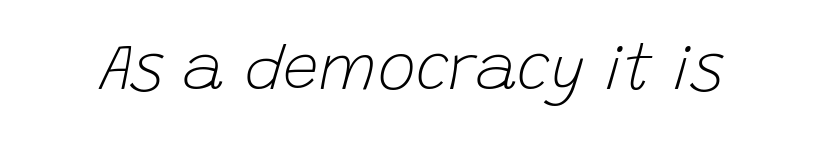
Q: Is the text bold? A: No.
Q: Is the text italic (slanted)? A: Yes, it leans right by about 15 degrees.
Q: Is the text underlined? A: No.
Q: Is the spacing between letters normal or unusually wide? A: Normal.
Q: Width (condensed, normal, or wide)? A: Normal.
Q: Stroke contrast? A: Low.
Q: x-height? A: Large.
Q: Monospaced? A: No.
